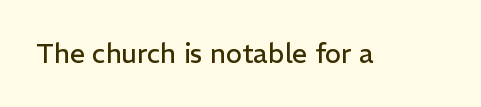
Q: Is the text bold? A: No.
Q: Is the text italic (slanted)? A: No, it is upright.
Q: Is the text underlined? A: No.
Q: Is the spacing between letters normal or unusually wide? A: Normal.
